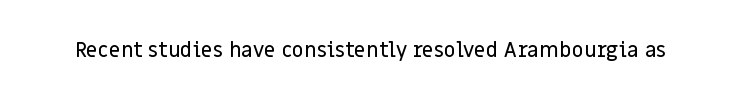
Every character sits straight up, as roman type does. The string is rendered with underlining switched off. Students, note that the glyphs here touch the page at normal intervals.
